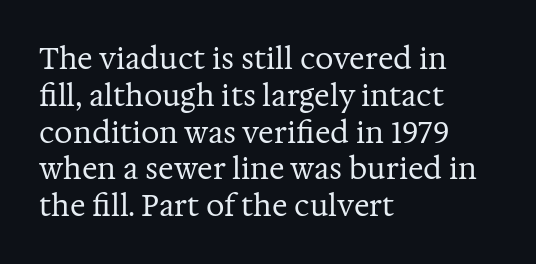
The image shows 29 px regular-weight serif type, upright; set left-aligned, normal line spacing (1.27x), normal letter spacing, not underlined; medium stroke contrast and a medium x-height.
